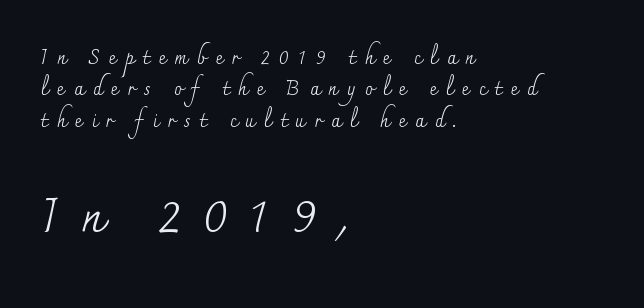
The image shows 49 px regular-weight serif type; set left-aligned, normal line spacing (1.57x), unusually wide letter spacing (+0.44 em), not underlined; the second (bottom) block is 2.45x larger; medium stroke contrast and a small x-height.
